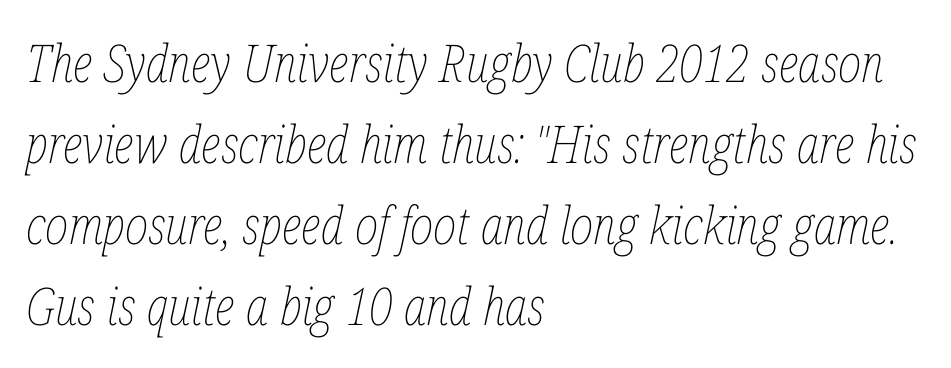
{"italic": "yes", "lean": "right", "slant_degrees": 12, "bold": "no", "weight": "thin", "width": "condensed", "stroke_contrast": "low", "x_height": "medium", "monospaced": "no", "underline": "no", "align": "left", "line_spacing": "normal", "line_spacing_ratio": 1.56, "letter_spacing": "normal", "letter_spacing_em": 0.0, "glyph_px": 52}
